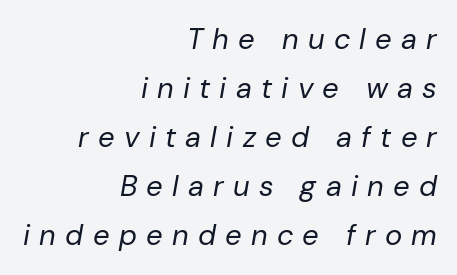
Bold? No — there's no thickening of the strokes. Summary of vertical rhythm: regular, with standard interline spacing. The passage shown leans; its letterforms are oblique. Does extra space separate the letters? Yes, quite a lot of it. Unmarked baselines from the first word to the last.
